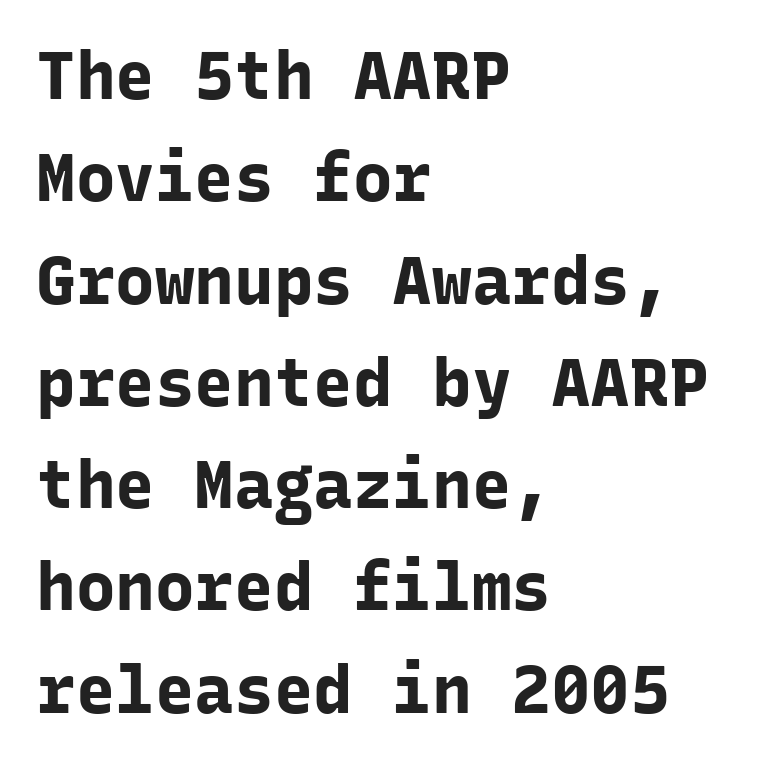
{"serif": "no", "italic": "no", "bold": "yes", "weight": "bold", "width": "normal", "stroke_contrast": "low", "x_height": "medium", "monospaced": "yes", "underline": "no", "align": "left", "line_spacing": "normal", "line_spacing_ratio": 1.55, "letter_spacing": "normal", "letter_spacing_em": 0.0, "glyph_px": 66}
